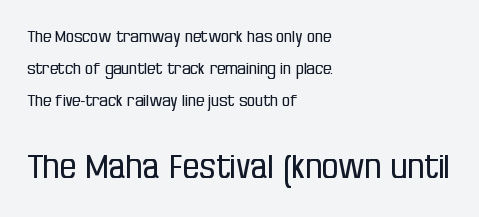
Grotesque or geometric, the face here clearly has no serifs. The string is rendered with underlining switched off. Each stroke keeps to a modest, everyday thickness or less. Successive baselines arrive slowly, with a big drop between each. Varying glyph widths throughout — classic text-font behaviour. The rendering anchors every line to the left-hand side.
